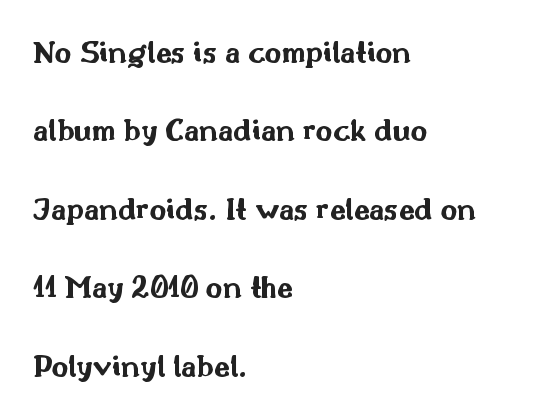
Q: Is the text bold? A: Yes.
Q: Is the text italic (slanted)? A: No, it is upright.
Q: Is the typeface a serif or a sans-serif typeface? A: Sans-serif.
Q: Is the text underlined? A: No.
Q: How is the paragraph aligned? A: Left-aligned.
Q: Is the spacing between letters normal or unusually wide? A: Normal.
Q: Is the spacing between lines tight, normal or loose? A: Loose.
Q: Width (condensed, normal, or wide)? A: Wide.
Q: Stroke contrast? A: Medium.
Q: x-height? A: Small.
Q: Monospaced? A: No.
